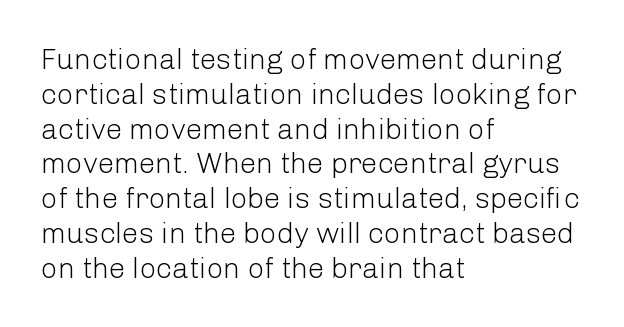
Quick note: underline off. Note the varied advance widths — an 'i' is clearly narrower than an 'm'. Short and long lines alike share a common starting point at left. The font family rendered here belongs to the sans-serif group.
